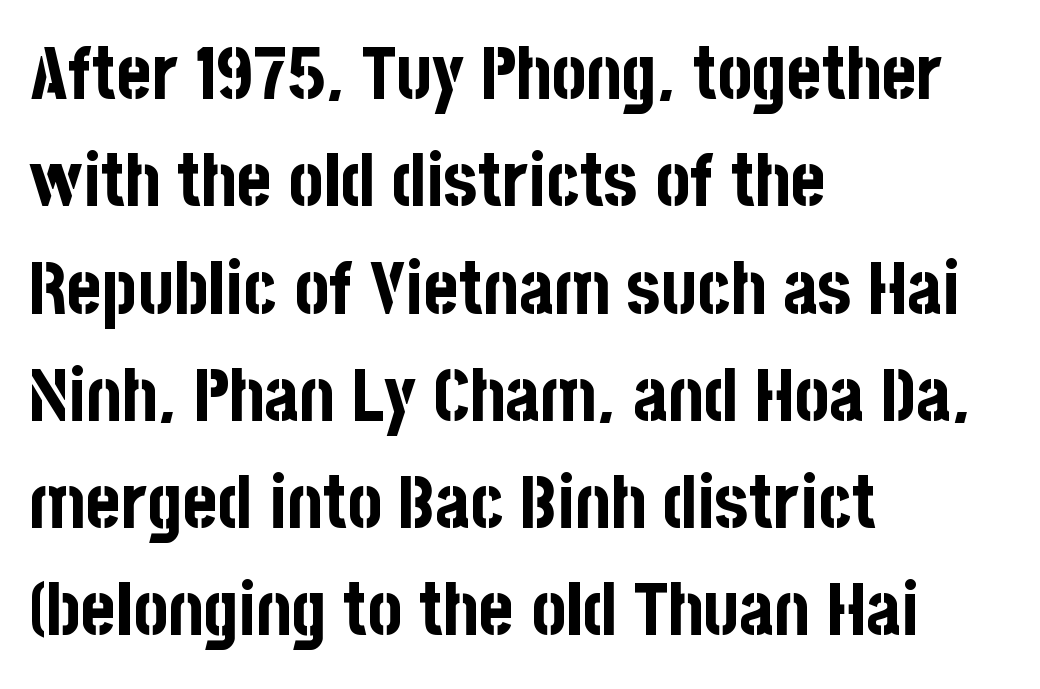
The rendering keeps characters at their native spacing. These lines are rendered in a variable-pitch font. Line starts are locked; line ends wander. This rendering features lettering with no underline. Its strokes are broad and dark, the hallmark of bold type.
